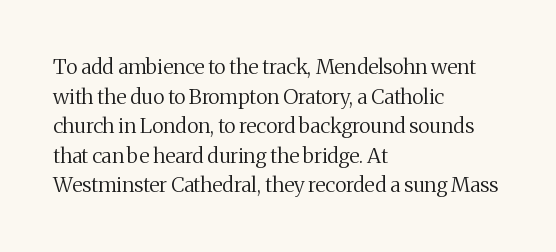
The image shows 21 px text type, upright; set left-aligned, normal line spacing (1.41x), normal letter spacing, not underlined.
